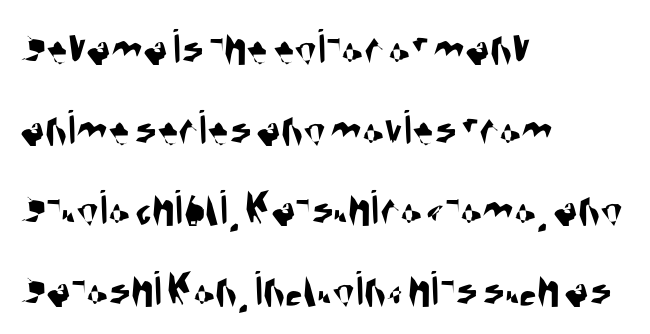
{"serif": "no", "width": "condensed", "stroke_contrast": "medium", "x_height": "large", "monospaced": "no", "underline": "no", "align": "left", "line_spacing": "normal", "line_spacing_ratio": 1.58, "letter_spacing": "normal", "letter_spacing_em": 0.0, "glyph_px": 51}
